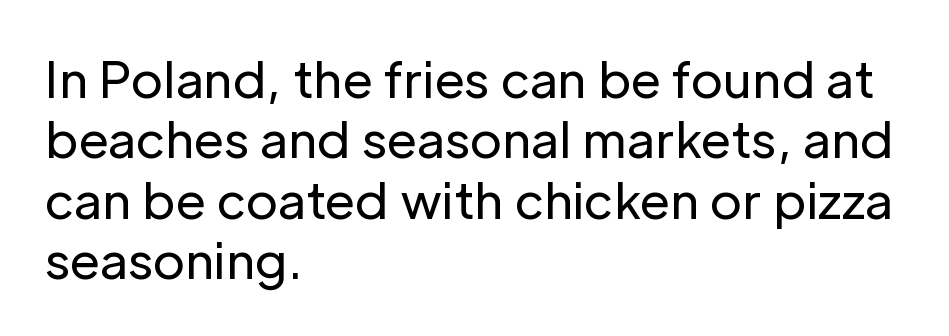
The image shows 49 px regular-weight sans-serif type, upright; set left-aligned, line spacing 1.23x, normal letter spacing, not underlined; low stroke contrast and a medium x-height.
